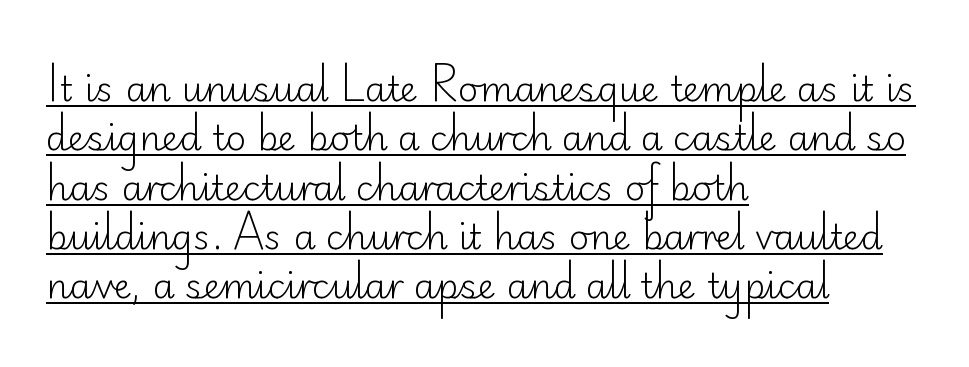
Q: Is the text bold? A: No.
Q: Is the text italic (slanted)? A: No, it is upright.
Q: Is the typeface a serif or a sans-serif typeface? A: Sans-serif.
Q: Is the text underlined? A: Yes.
Q: How is the paragraph aligned? A: Left-aligned.
Q: Is the spacing between letters normal or unusually wide? A: Normal.
Q: Is the spacing between lines tight, normal or loose? A: Normal.
Q: Width (condensed, normal, or wide)? A: Normal.
Q: Stroke contrast? A: Low.
Q: x-height? A: Small.
Q: Monospaced? A: No.
